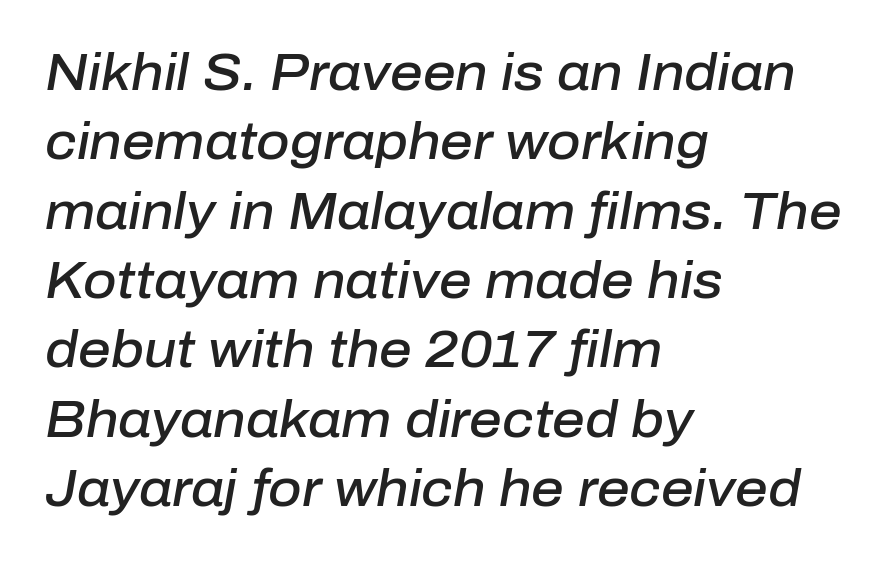
Q: Is the text bold? A: Semi-bold.
Q: Is the text italic (slanted)? A: Yes, it leans right by about 10 degrees.
Q: Is the text underlined? A: No.
Q: How is the paragraph aligned? A: Left-aligned.
Q: Is the spacing between letters normal or unusually wide? A: Normal.
Q: Is the spacing between lines tight, normal or loose? A: Normal.
Q: Width (condensed, normal, or wide)? A: Normal.
Q: Stroke contrast? A: Low.
Q: x-height? A: Medium.
Q: Monospaced? A: No.
